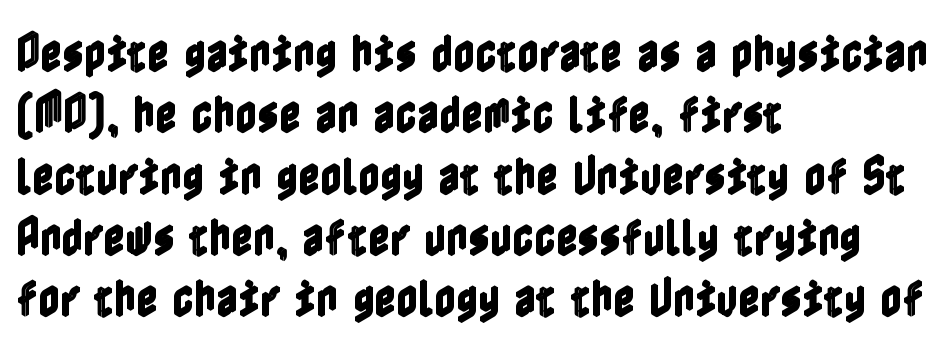
Q: Is the text italic (slanted)? A: No, it is upright.
Q: Is the text underlined? A: No.
Q: How is the paragraph aligned? A: Left-aligned.
Q: Is the spacing between letters normal or unusually wide? A: Normal.
Q: Is the spacing between lines tight, normal or loose? A: Normal.
Q: Width (condensed, normal, or wide)? A: Condensed.
Q: x-height? A: Medium.
